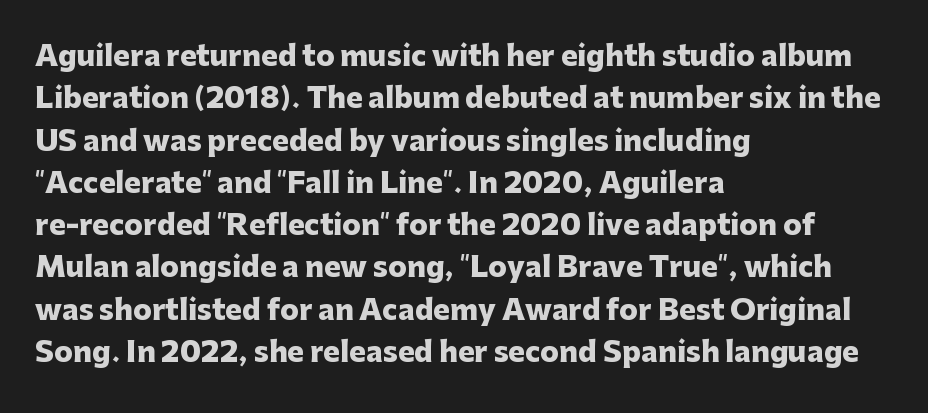
Q: Is the text bold? A: Yes.
Q: Is the text italic (slanted)? A: No, it is upright.
Q: Is the typeface a serif or a sans-serif typeface? A: Sans-serif.
Q: Is the text underlined? A: No.
Q: How is the paragraph aligned? A: Left-aligned.
Q: Is the spacing between letters normal or unusually wide? A: Normal.
Q: Is the spacing between lines tight, normal or loose? A: Normal.
Q: Width (condensed, normal, or wide)? A: Normal.
Q: Stroke contrast? A: Low.
Q: x-height? A: Medium.
Q: Monospaced? A: No.
